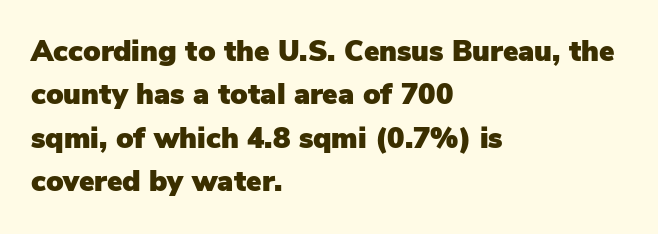
Q: Is the text italic (slanted)? A: No, it is upright.
Q: Is the typeface a serif or a sans-serif typeface? A: Sans-serif.
Q: Is the text underlined? A: No.
Q: How is the paragraph aligned? A: Left-aligned.
Q: Is the spacing between letters normal or unusually wide? A: Normal.
Q: Is the spacing between lines tight, normal or loose? A: Normal.
Q: Width (condensed, normal, or wide)? A: Normal.
Q: Stroke contrast? A: Low.
Q: x-height? A: Medium.
Q: Monospaced? A: No.
